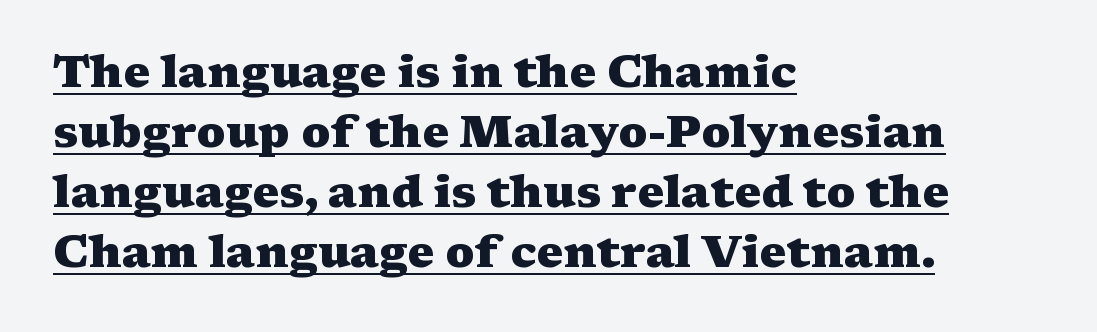
The image shows 45 px heavy, wide serif type, upright; set left-aligned, normal line spacing (1.33x), normal letter spacing, underlined; medium stroke contrast and a medium x-height.
